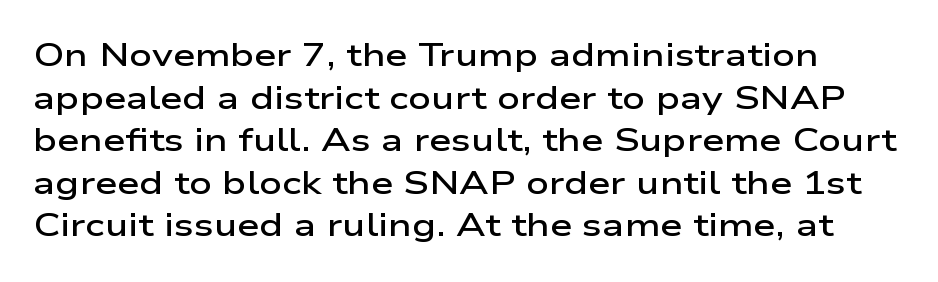
Q: Is the text bold? A: Semi-bold.
Q: Is the text italic (slanted)? A: No, it is upright.
Q: Is the typeface a serif or a sans-serif typeface? A: Sans-serif.
Q: Is the text underlined? A: No.
Q: Is the spacing between letters normal or unusually wide? A: Normal.
Q: Is the spacing between lines tight, normal or loose? A: Normal.
Q: Width (condensed, normal, or wide)? A: Wide.
Q: Stroke contrast? A: Low.
Q: x-height? A: Medium.
Q: Monospaced? A: No.
